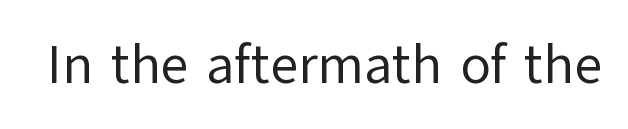
Q: Is the text bold? A: No.
Q: Is the text italic (slanted)? A: No, it is upright.
Q: Is the typeface a serif or a sans-serif typeface? A: Sans-serif.
Q: Is the text underlined? A: No.
Q: Is the spacing between letters normal or unusually wide? A: Normal.
Q: Width (condensed, normal, or wide)? A: Normal.
Q: Stroke contrast? A: Low.
Q: x-height? A: Medium.
Q: Monospaced? A: No.
